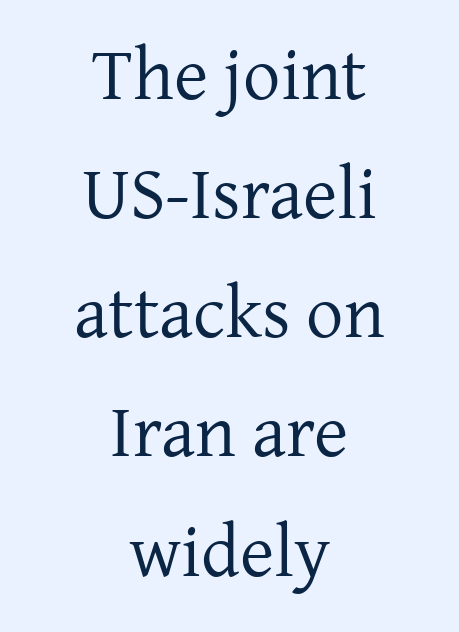
Caption: standard tracking, unaltered. Style check: upright. Leading matches the norm, producing a regular column. The font is comparable to plain body text, perhaps lighter.
